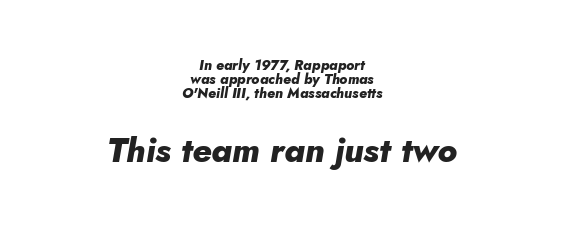
Q: Is the text bold? A: Yes.
Q: Is the text italic (slanted)? A: Yes, it leans right by about 10 degrees.
Q: Is the text underlined? A: No.
Q: How is the paragraph aligned? A: Centered.
Q: Is the spacing between letters normal or unusually wide? A: Normal.
Q: Is the spacing between lines tight, normal or loose? A: Tight.
Q: Which block of text is set in a larger size, the first (top) or the second (bottom)? A: The second (bottom) one.
Q: Width (condensed, normal, or wide)? A: Normal.
Q: Stroke contrast? A: Low.
Q: x-height? A: Small.
Q: Monospaced? A: No.
